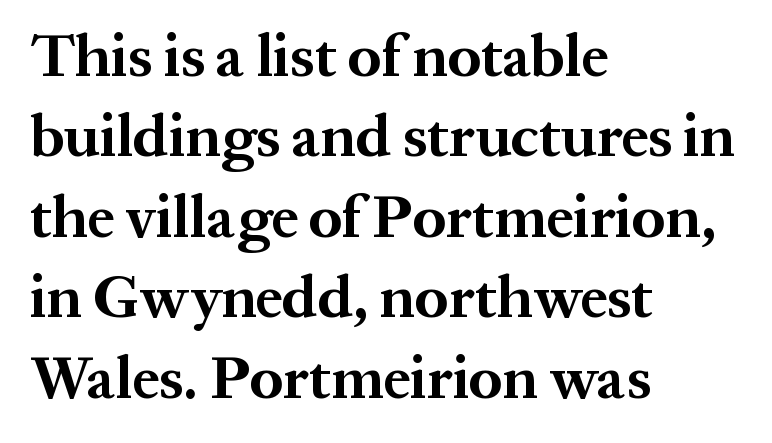
The image shows 60 px bold serif type, upright; set left-aligned, normal line spacing (1.34x), normal letter spacing, not underlined; medium stroke contrast and a medium x-height.
